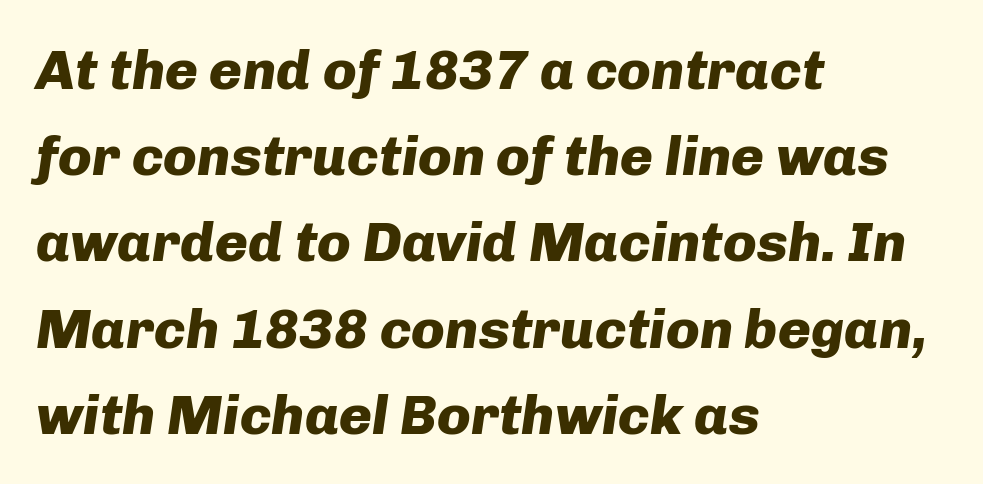
Between one letter and the next there's only the usual sliver of space. The whole block is typeset with a tilt. Proportional: the letters do not fall into vertical columns. The lines in this sample share a left origin and differ only in where they stop.
